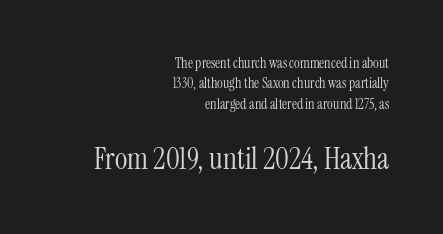
The image shows 30 px light, condensed serif type, upright; set right-aligned, normal line spacing (1.46x), normal letter spacing, not underlined; the second (bottom) block is 2.14x larger; medium stroke contrast and a medium x-height.
